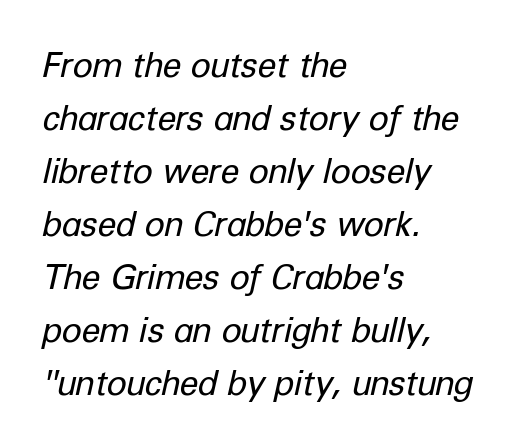
The image shows 34 px regular-weight type, italic (leaning right); set left-aligned, normal line spacing (1.56x), normal letter spacing, not underlined; low stroke contrast and a medium x-height.
